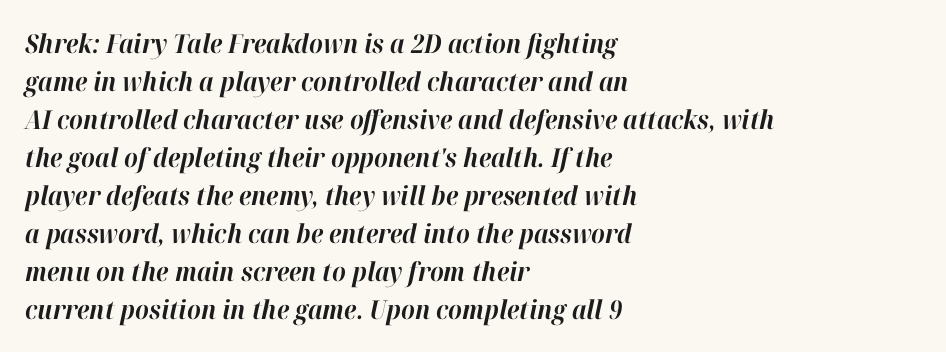
Q: Is the text bold? A: Yes.
Q: Is the text italic (slanted)? A: Yes, it leans right by about 12 degrees.
Q: Is the text underlined? A: No.
Q: How is the paragraph aligned? A: Left-aligned.
Q: Is the spacing between letters normal or unusually wide? A: Normal.
Q: Is the spacing between lines tight, normal or loose? A: Normal.
